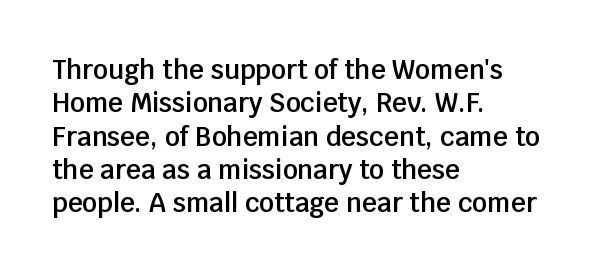
Q: Is the text bold? A: Semi-bold.
Q: Is the text italic (slanted)? A: No, it is upright.
Q: Is the text underlined? A: No.
Q: How is the paragraph aligned? A: Left-aligned.
Q: Is the spacing between letters normal or unusually wide? A: Normal.
Q: Is the spacing between lines tight, normal or loose? A: Normal.
